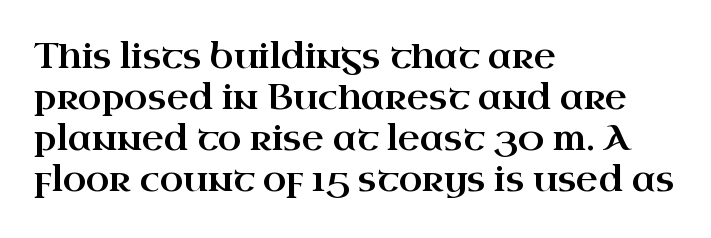
Nobody drew a line under any word here. The face used here is proportionally spaced, like ordinary book or web type. Compared with typical body copy, the letter spacing here is the same. I'd call this a serif setting — the letters wear small feet. Alignment: flush left.
